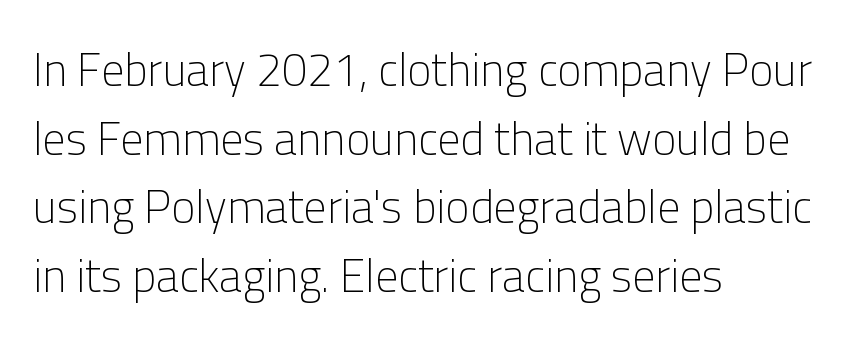
The image shows 46 px light sans-serif type, upright; set left-aligned, normal line spacing (1.49x), normal letter spacing, not underlined; low stroke contrast and a medium x-height.
